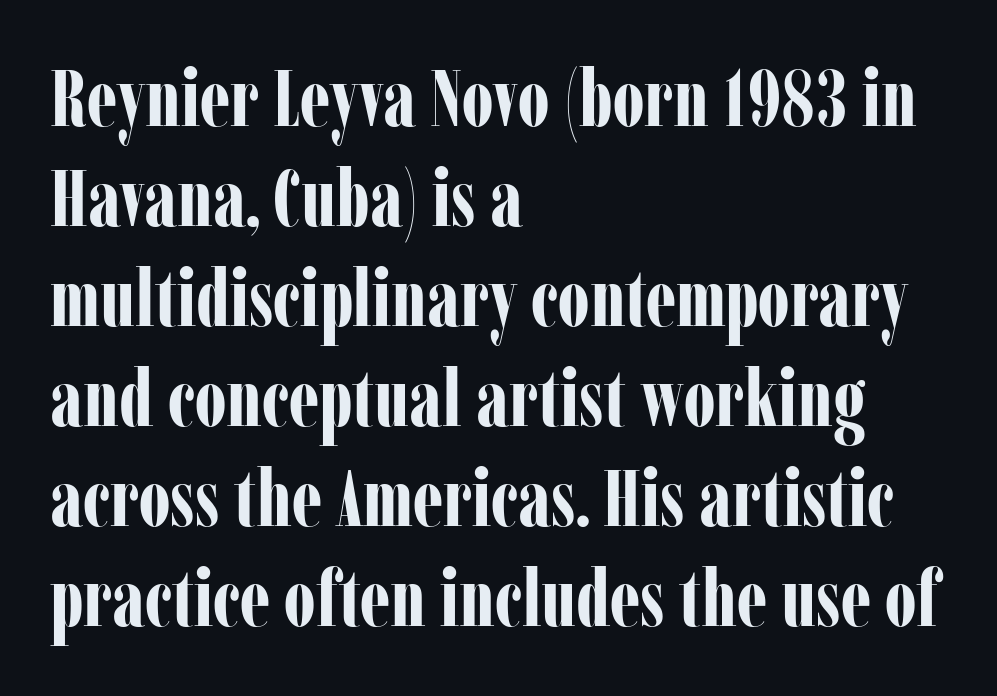
Q: Is the text bold? A: Yes.
Q: Is the text italic (slanted)? A: No, it is upright.
Q: Is the typeface a serif or a sans-serif typeface? A: Serif.
Q: Is the text underlined? A: No.
Q: How is the paragraph aligned? A: Left-aligned.
Q: Is the spacing between letters normal or unusually wide? A: Normal.
Q: Is the spacing between lines tight, normal or loose? A: Normal.
Q: Width (condensed, normal, or wide)? A: Condensed.
Q: Stroke contrast? A: Low.
Q: x-height? A: Medium.
Q: Monospaced? A: No.
